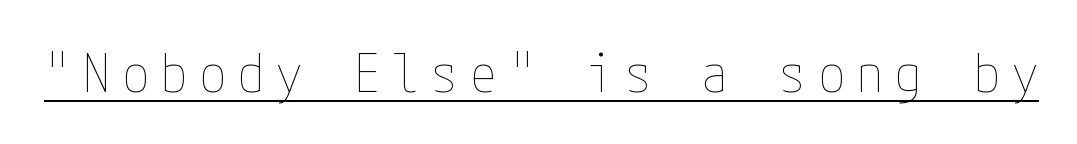
The image shows 53 px thin, condensed type, upright; set unusually wide letter spacing (+0.23 em), underlined; low stroke contrast and a medium x-height.
